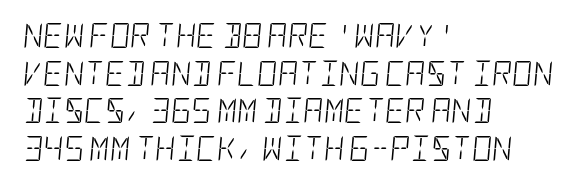
{"italic": "yes", "lean": "right", "slant_degrees": 5, "bold": "no", "underline": "no", "align": "left", "line_spacing": "normal", "line_spacing_ratio": 1.51, "letter_spacing": "normal", "letter_spacing_em": 0.0, "glyph_px": 25}
